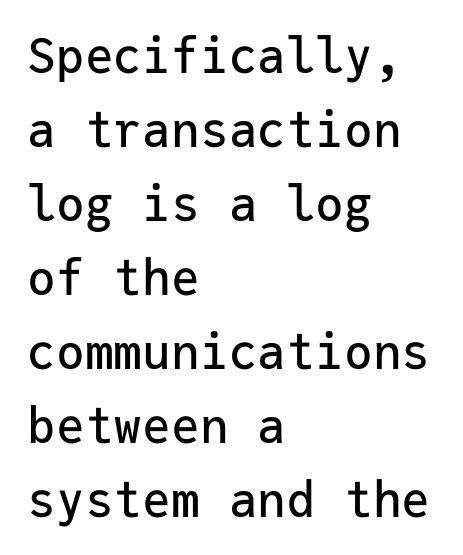
{"serif": "no", "italic": "no", "width": "normal", "stroke_contrast": "low", "x_height": "medium", "monospaced": "yes", "underline": "no", "align": "left", "line_spacing": "normal", "line_spacing_ratio": 1.54, "letter_spacing": "normal", "letter_spacing_em": 0.0, "glyph_px": 48}
